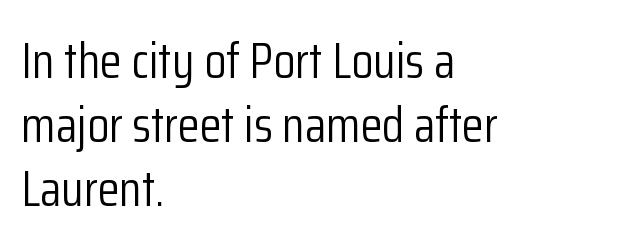
Q: Is the text bold? A: No.
Q: Is the text italic (slanted)? A: No, it is upright.
Q: Is the typeface a serif or a sans-serif typeface? A: Sans-serif.
Q: Is the text underlined? A: No.
Q: How is the paragraph aligned? A: Left-aligned.
Q: Is the spacing between letters normal or unusually wide? A: Normal.
Q: Is the spacing between lines tight, normal or loose? A: Normal.
Q: Width (condensed, normal, or wide)? A: Condensed.
Q: Stroke contrast? A: Low.
Q: x-height? A: Medium.
Q: Monospaced? A: No.
